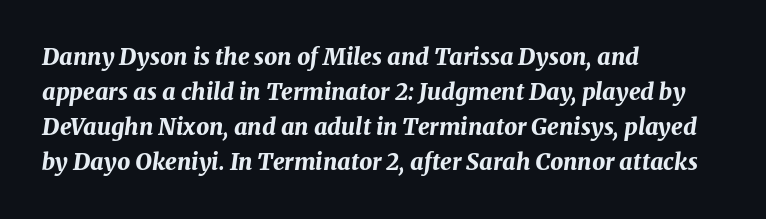
The image shows 23 px bold type, italic (leaning right); set left-aligned, normal line spacing (1.52x), normal letter spacing, not underlined.
